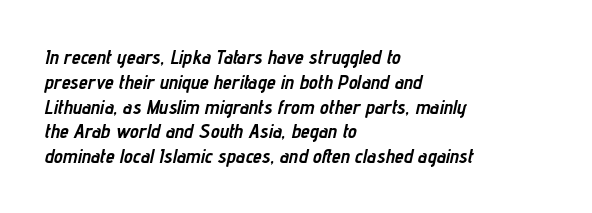
These lines were composed using italics. Words float on clear page, feet unadorned. The lines in this sample share a left origin and differ only in where they stop. Summary of weight: heavy, a full bold. The rendering keeps characters at their native spacing.
